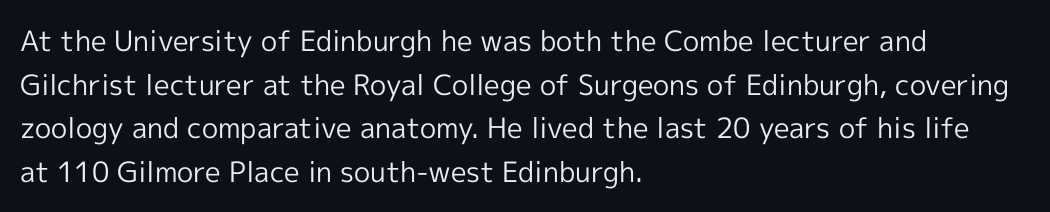
The type sits square on the baseline with zero lean. The line-height multiplier appears to be the usual default. Each word holds together tightly as a unit, with standard inter-letter gaps. Notice how the passage keeps a crisp vertical edge on the left only. This rendering features lettering with no underline.
